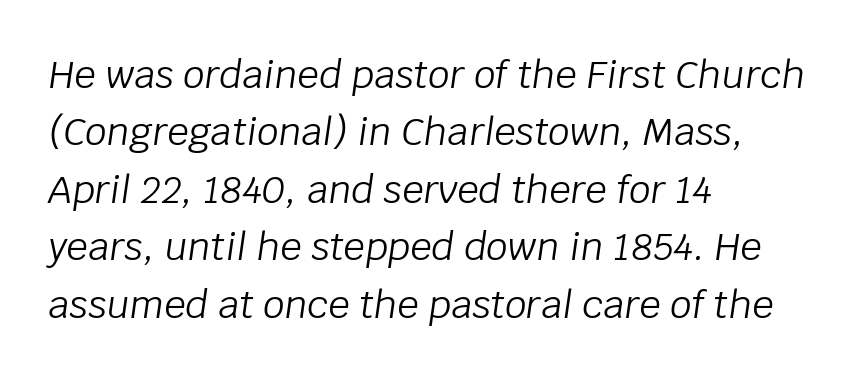
The cut favours lightness, reaching ordinary text weight at its darkest. The lines in this sample share a left origin and differ only in where they stop. Compared with ordinary roman type, these characters are visibly tilted. Quick note: underline off. How are the letters spaced? Ordinarily, with no added tracking.
